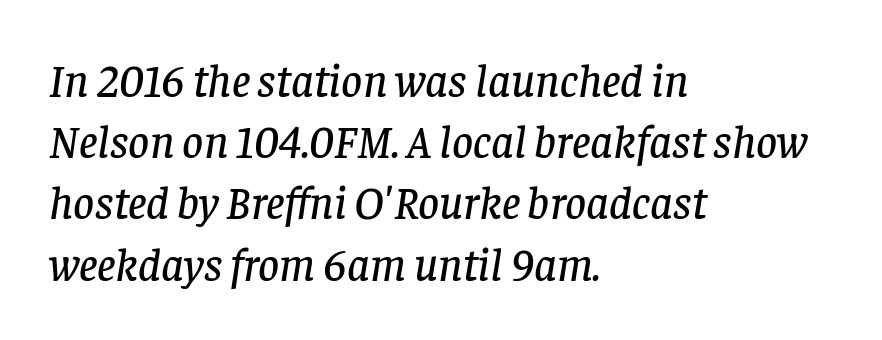
To sum up the face: it has serifs. Teacher's note: observe the even left margin — that is flush-left alignment. Is there much room between lines? A standard amount, neither cramped nor airy. You could not count columns in this text — the font is proportionally spaced. Is the letter spacing exaggerated? No — it looks like the ordinary default. Underlining? Definitely not there.
